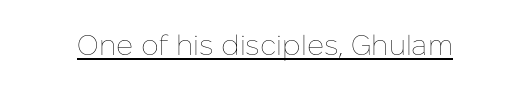
The weight would be labelled regular, book, light, or lighter still. The string is rendered with underlining switched on. The rendering uses natural spacing where letterforms have individual widths. There is no visible air inserted between adjacent glyphs. The lettering holds an erect, upright posture throughout.
